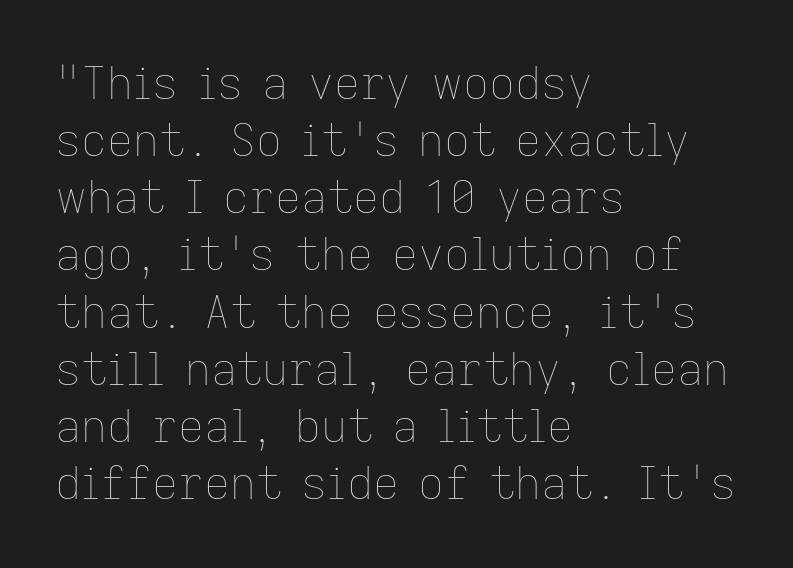
Q: Is the text bold? A: No.
Q: Is the text italic (slanted)? A: No, it is upright.
Q: Is the text underlined? A: No.
Q: How is the paragraph aligned? A: Left-aligned.
Q: Is the spacing between letters normal or unusually wide? A: Normal.
Q: Is the spacing between lines tight, normal or loose? A: Normal.
Q: Width (condensed, normal, or wide)? A: Normal.
Q: Stroke contrast? A: Low.
Q: x-height? A: Medium.
Q: Monospaced? A: No.
